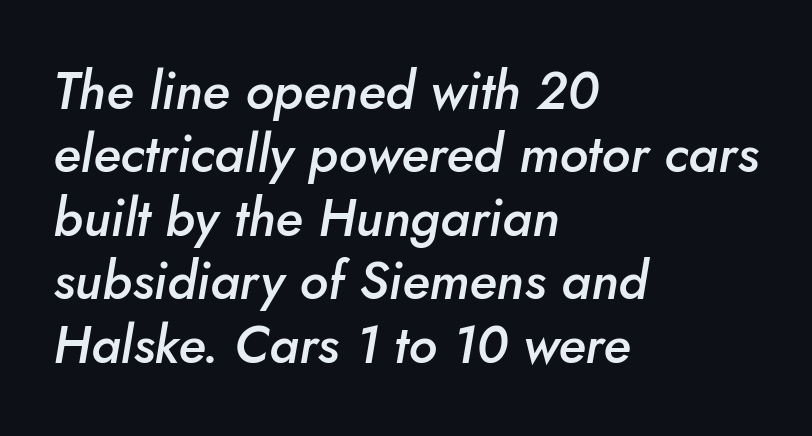
{"italic": "yes", "lean": "right", "slant_degrees": 5, "bold": "semi", "weight": "semibold", "width": "normal", "stroke_contrast": "low", "x_height": "small", "monospaced": "no", "underline": "no", "align": "left", "line_spacing_ratio": 1.22, "letter_spacing": "normal", "letter_spacing_em": 0.0, "glyph_px": 52}
